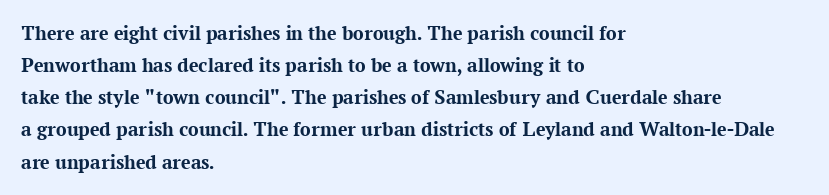
{"italic": "no", "bold": "yes", "underline": "no", "align": "left", "line_spacing": "normal", "line_spacing_ratio": 1.53, "letter_spacing": "normal", "letter_spacing_em": 0.0, "glyph_px": 21}
